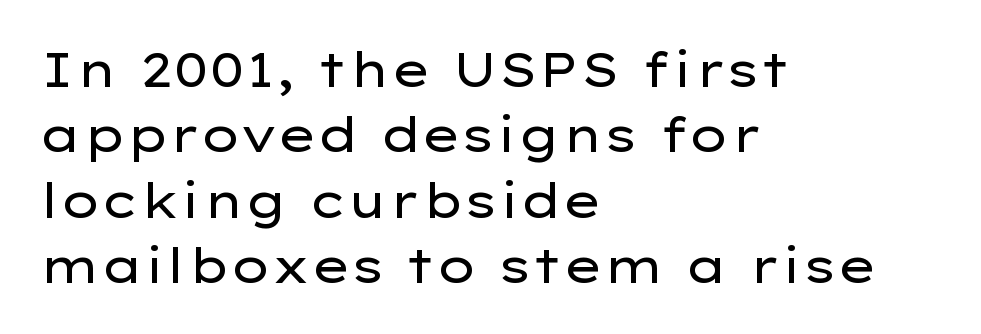
{"serif": "no", "italic": "no", "bold": "no", "weight": "regular", "width": "wide", "stroke_contrast": "low", "x_height": "medium", "monospaced": "no", "underline": "no", "align": "left", "line_spacing": "normal", "line_spacing_ratio": 1.36, "letter_spacing": "normal", "letter_spacing_em": 0.0, "glyph_px": 48}
